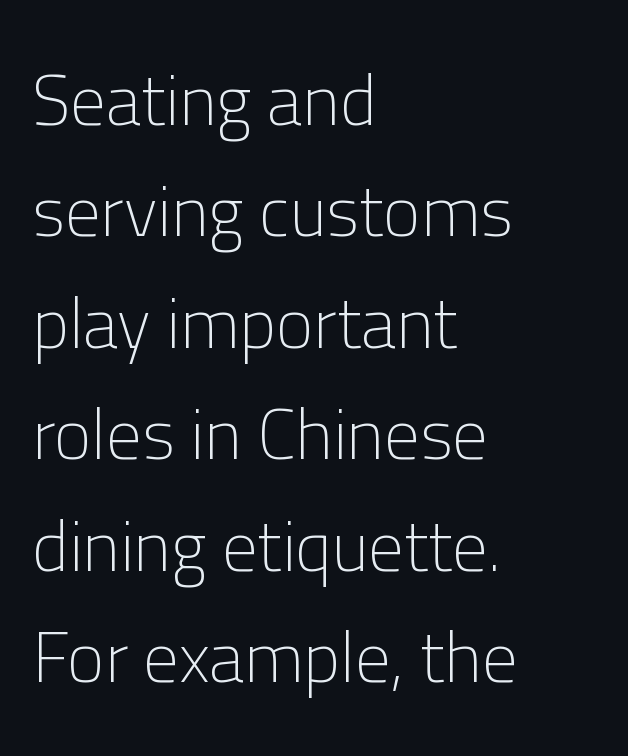
The image shows 71 px light sans-serif type, upright; set left-aligned, normal line spacing (1.57x), normal letter spacing, not underlined; low stroke contrast and a medium x-height.
